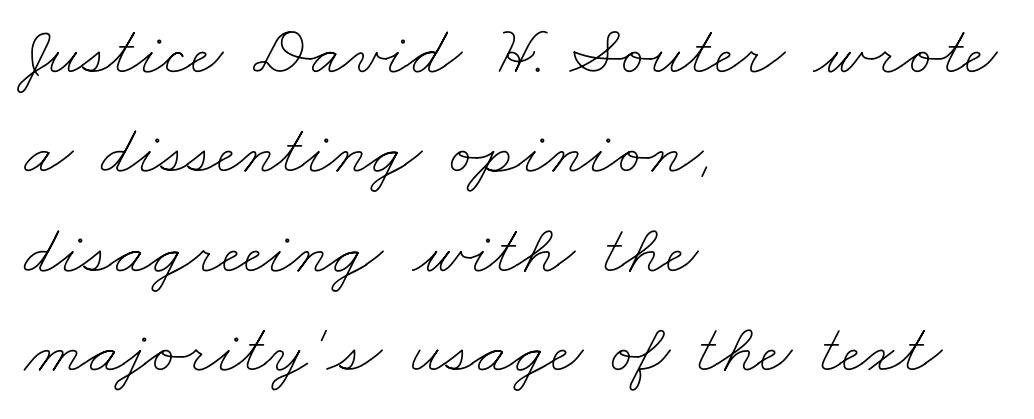
Q: Is the text bold? A: No.
Q: Is the text underlined? A: No.
Q: How is the paragraph aligned? A: Left-aligned.
Q: Is the spacing between letters normal or unusually wide? A: Normal.
Q: Is the spacing between lines tight, normal or loose? A: Normal.
Q: Width (condensed, normal, or wide)? A: Wide.
Q: Stroke contrast? A: Low.
Q: x-height? A: Small.
Q: Monospaced? A: No.
